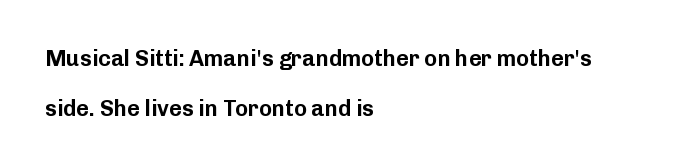
The image shows 22 px text type, upright; set left-aligned, loose line spacing (2.28x), normal letter spacing, not underlined.
